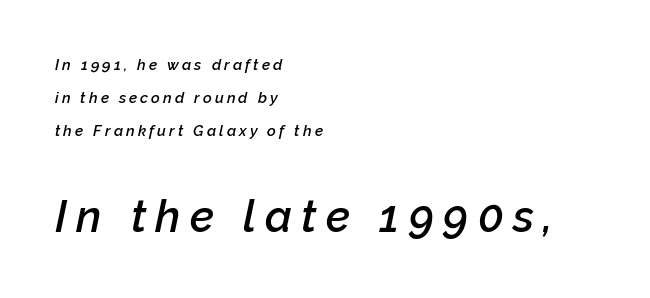
Q: Is the text bold? A: Semi-bold.
Q: Is the text italic (slanted)? A: Yes, it leans right by about 12 degrees.
Q: Is the text underlined? A: No.
Q: How is the paragraph aligned? A: Left-aligned.
Q: Is the spacing between letters normal or unusually wide? A: Unusually wide.
Q: Is the spacing between lines tight, normal or loose? A: Loose.
Q: Which block of text is set in a larger size, the first (top) or the second (bottom)? A: The second (bottom) one.
Q: Width (condensed, normal, or wide)? A: Normal.
Q: Stroke contrast? A: Low.
Q: x-height? A: Medium.
Q: Monospaced? A: No.
